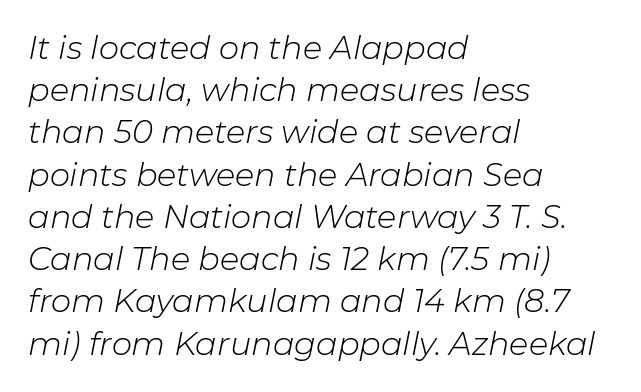
Q: Is the text bold? A: No.
Q: Is the text italic (slanted)? A: Yes, it leans right by about 11 degrees.
Q: Is the text underlined? A: No.
Q: How is the paragraph aligned? A: Left-aligned.
Q: Is the spacing between letters normal or unusually wide? A: Normal.
Q: Is the spacing between lines tight, normal or loose? A: Normal.
Q: Width (condensed, normal, or wide)? A: Normal.
Q: Stroke contrast? A: Low.
Q: x-height? A: Medium.
Q: Monospaced? A: No.
